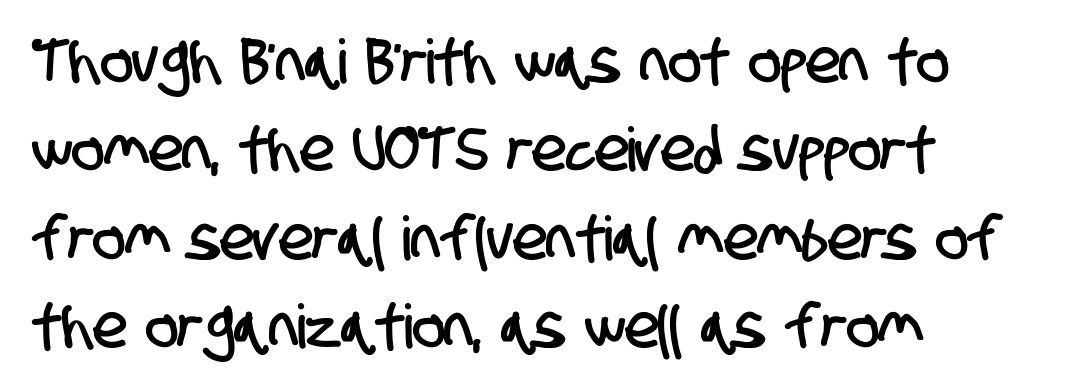
The image shows 61 px condensed sans-serif type; set left-aligned, normal line spacing (1.45x), normal letter spacing, not underlined; low stroke contrast and a large x-height.
